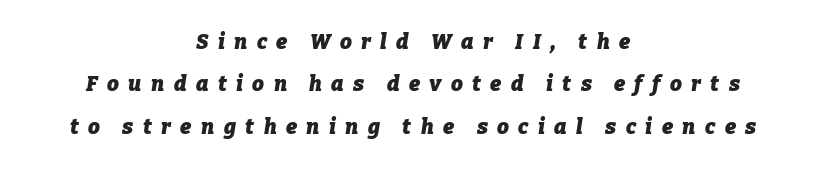
{"italic": "yes", "lean": "right", "slant_degrees": 9, "bold": "yes", "underline": "no", "align": "center", "line_spacing": "loose", "line_spacing_ratio": 2.02, "letter_spacing": "wide", "letter_spacing_em": 0.45, "glyph_px": 21}
